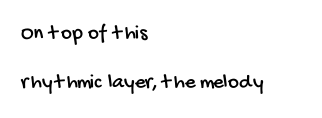
{"underline": "no", "align": "left", "line_spacing": "loose", "line_spacing_ratio": 2.34, "letter_spacing": "normal", "letter_spacing_em": 0.0, "glyph_px": 21}
